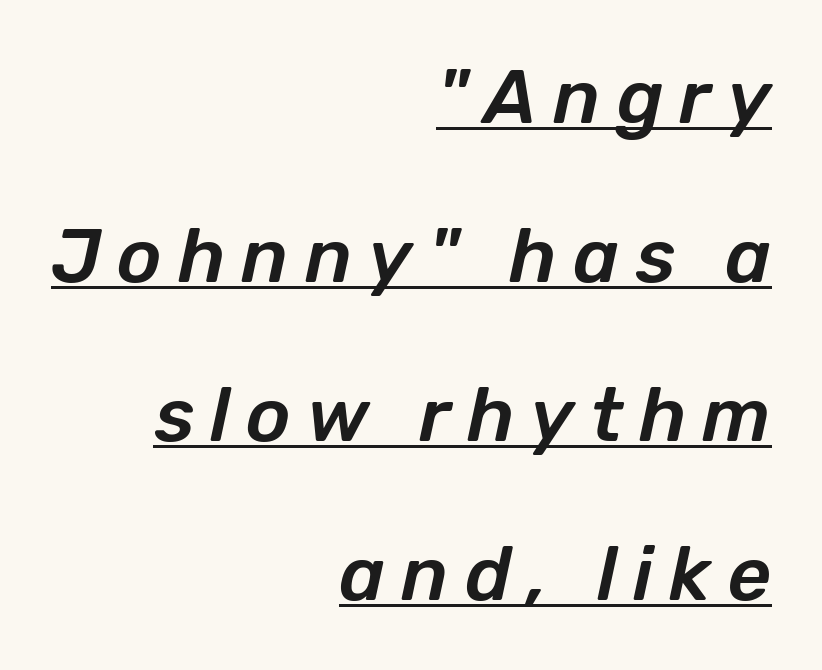
{"italic": "yes", "lean": "right", "slant_degrees": 12, "width": "normal", "stroke_contrast": "low", "x_height": "medium", "monospaced": "no", "underline": "yes", "align": "right", "line_spacing": "loose", "line_spacing_ratio": 2.09, "letter_spacing": "wide", "letter_spacing_em": 0.21, "glyph_px": 76}
